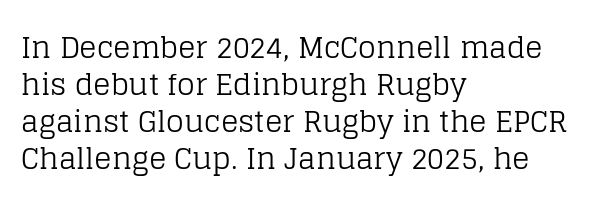
{"serif": "yes", "italic": "no", "bold": "no", "weight": "regular", "width": "normal", "stroke_contrast": "low", "x_height": "large", "monospaced": "no", "underline": "no", "align": "left", "line_spacing": "normal", "line_spacing_ratio": 1.28, "letter_spacing": "normal", "letter_spacing_em": 0.0, "glyph_px": 29}
